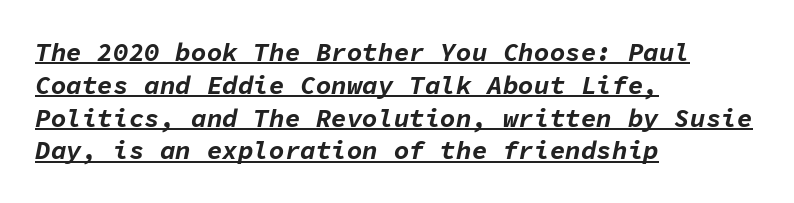
The specimen includes a rule beneath the text block's lines. The text block is weighted toward the left margin, trailing off unevenly rightward. Students, this is bold: see how much ink each stroke carries. Observe the ordinary spacing: letters are neighbours, not strangers.
